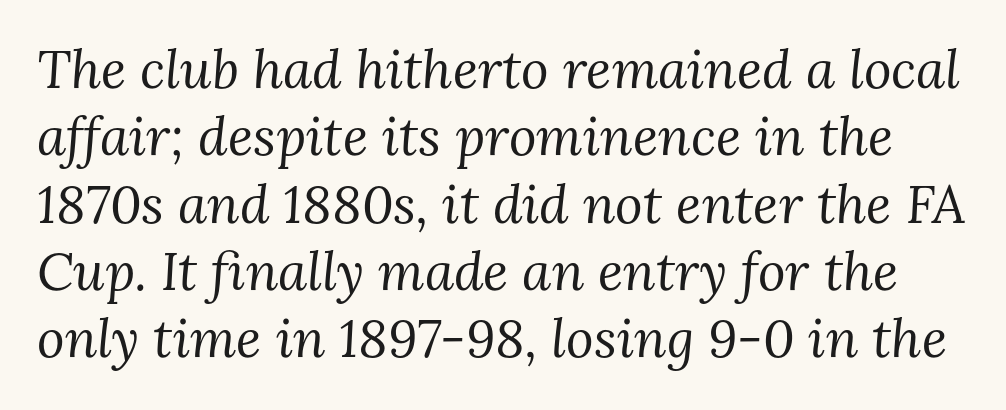
Bold? No — there's no thickening of the strokes. The lines sit at an ordinary, default distance from one another. The rendering keeps characters at their native spacing. This rendering employs a face with finishing strokes, i.e., a serif. This is oblique type, the kind used for emphasis or titles.
